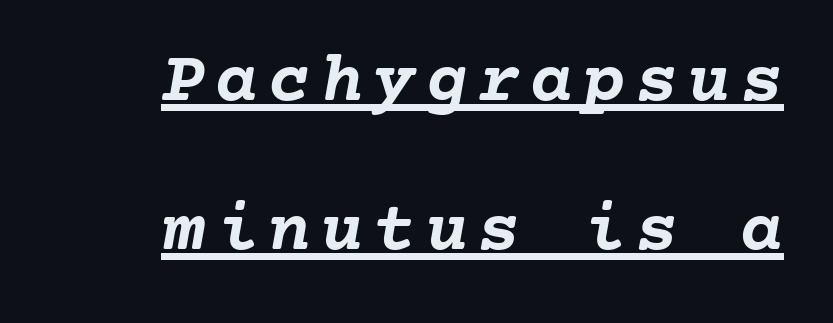
Vertical spacing — loose. Do the characters align in a grid? Yes, the font is monospaced. The lines in this sample share a right terminus and differ only in where they begin. The characters look thick and weighty, a clear bold. The sample's only ornament is a line tracing under the words.
